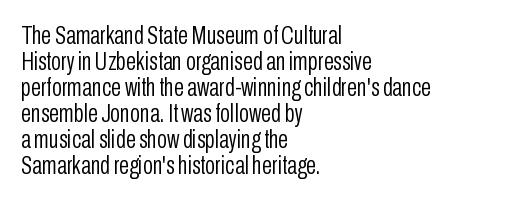
{"italic": "no", "bold": "no", "underline": "no", "align": "left", "line_spacing": "tight", "line_spacing_ratio": 1.0, "letter_spacing": "normal", "letter_spacing_em": 0.0, "glyph_px": 26}
